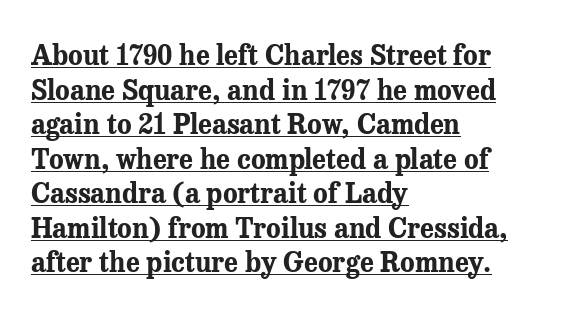
The compositor pushed each line to the left boundary. This block has exactly the height ordinary leading produces. Style check: upright. Each word holds together tightly as a unit, with standard inter-letter gaps.
